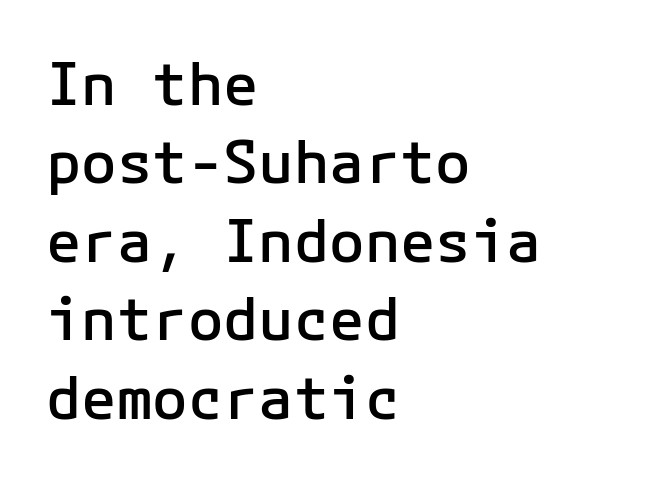
Nobody drew a line under any word here. Every stem runs plumb, perpendicular to the baseline. Glyph-to-glyph distance matches everyday printed text. Think of a typewriter: that constant character pitch is what you see here. The setting favours the left margin, as ordinary paragraphs usually do.
